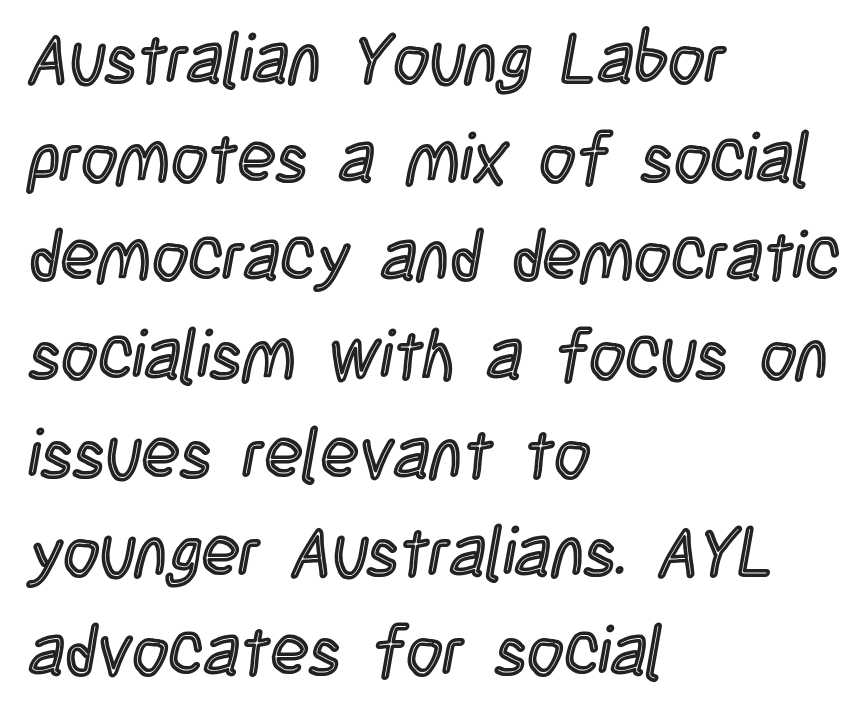
Q: Is the text italic (slanted)? A: Yes.
Q: Is the text underlined? A: No.
Q: How is the paragraph aligned? A: Left-aligned.
Q: Is the spacing between letters normal or unusually wide? A: Normal.
Q: Is the spacing between lines tight, normal or loose? A: Normal.
Q: Width (condensed, normal, or wide)? A: Condensed.
Q: x-height? A: Large.
Q: Monospaced? A: No.
